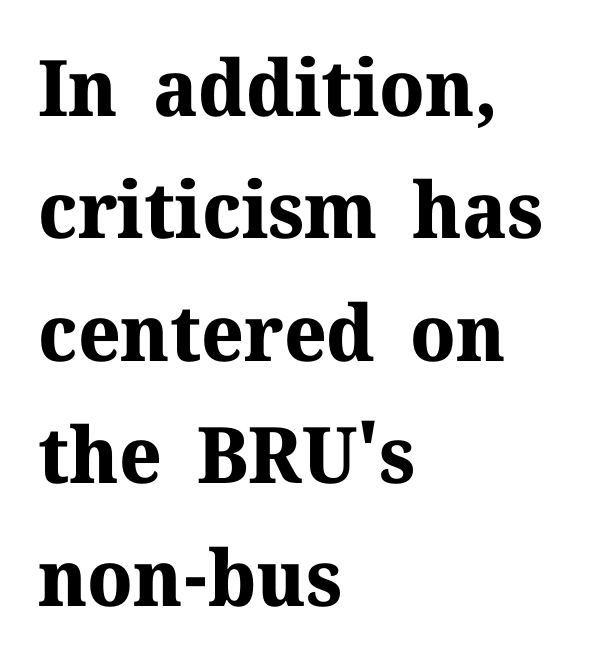
Regarding serifs, this sample has them. Notice how descenders clear the ascenders below comfortably — that's standard leading. Designer's note — italics off, roman on. Chunky letters — that's bold for sure. The paragraph shown leans on its left margin. Each word holds together tightly as a unit, with standard inter-letter gaps.
